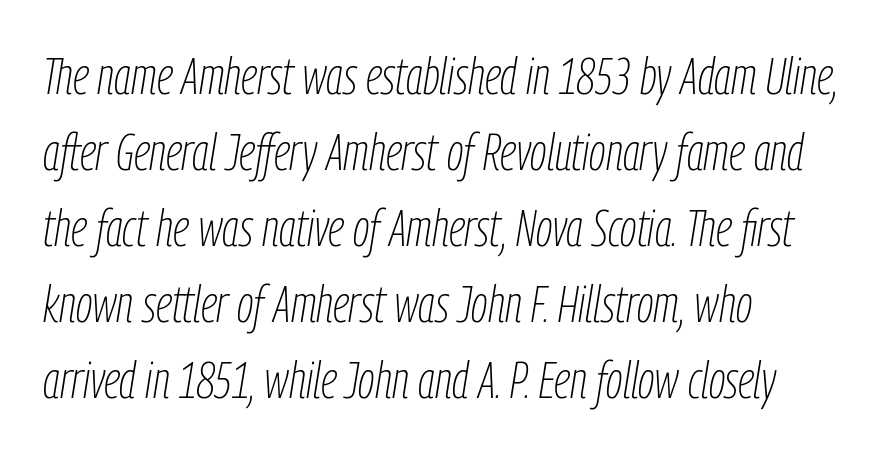
Q: Is the text bold? A: No.
Q: Is the text italic (slanted)? A: Yes, it leans right by about 9 degrees.
Q: Is the text underlined? A: No.
Q: How is the paragraph aligned? A: Left-aligned.
Q: Is the spacing between letters normal or unusually wide? A: Normal.
Q: Is the spacing between lines tight, normal or loose? A: Normal.
Q: Width (condensed, normal, or wide)? A: Condensed.
Q: Stroke contrast? A: Low.
Q: x-height? A: Medium.
Q: Monospaced? A: No.
